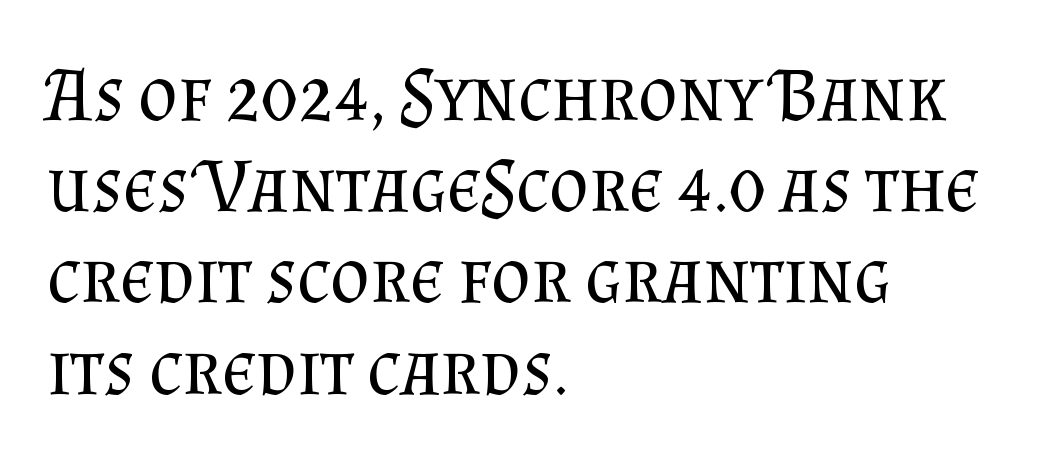
The image shows 76 px regular-weight serif type, upright; set left-aligned, line spacing 1.2x, normal letter spacing, not underlined; medium stroke contrast and a small x-height.
